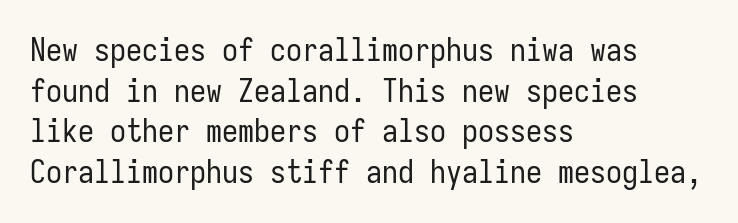
The image shows 32 px regular-weight, condensed sans-serif type, upright, monospaced; set left-aligned, normal line spacing (1.27x), normal letter spacing, not underlined; low stroke contrast and a medium x-height.
